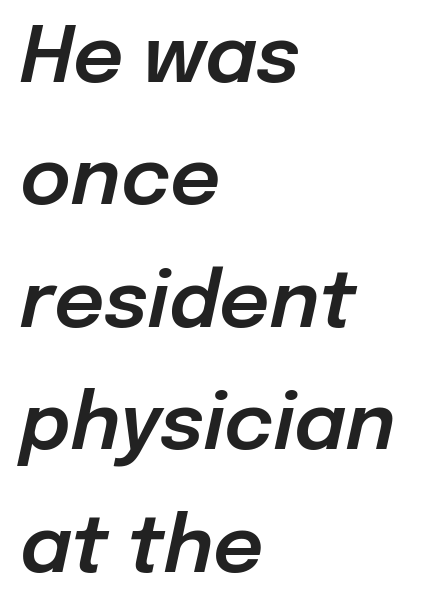
Q: Is the text italic (slanted)? A: Yes, it leans right by about 12 degrees.
Q: Is the text underlined? A: No.
Q: How is the paragraph aligned? A: Left-aligned.
Q: Is the spacing between letters normal or unusually wide? A: Normal.
Q: Is the spacing between lines tight, normal or loose? A: Normal.
Q: Width (condensed, normal, or wide)? A: Normal.
Q: Stroke contrast? A: Low.
Q: x-height? A: Medium.
Q: Monospaced? A: No.
